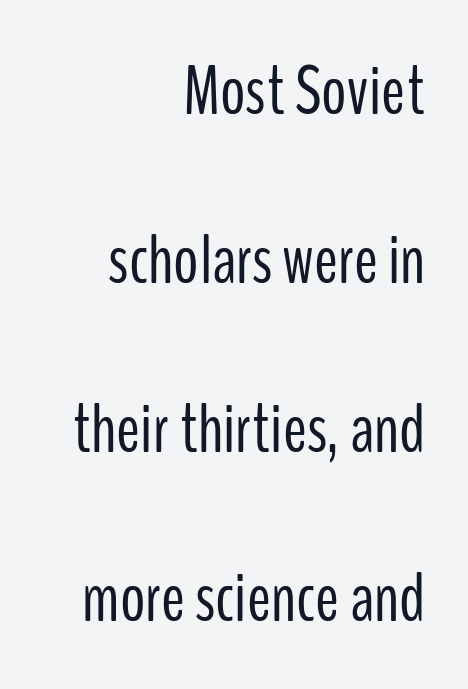
You could call the tracking neutral — neither tight nor loose. This sample has the flowing, uneven cadence of proportional lettering. Just letters on the line, the space beneath them empty. Layout note: lines flush right. The strokes carry an ordinary text weight at most. This rendering employs a face without finishing strokes, i.e., a sans-serif.
